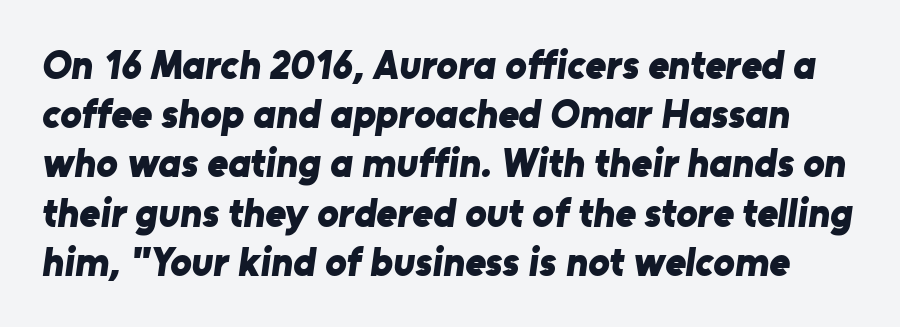
Here the designer chose a conventional face with non-uniform glyph widths. In terms of weight, the rendering is a true, heavy bold. No extra tracking has been applied to these lines. The font family rendered here belongs to the sans-serif group. Honestly, there is no underline to notice here at all.
